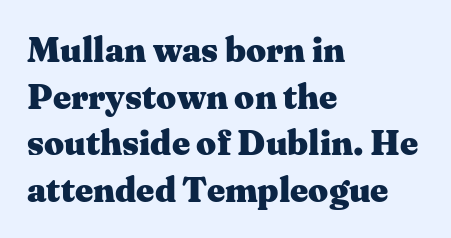
Q: Is the text bold? A: Yes.
Q: Is the text italic (slanted)? A: No, it is upright.
Q: Is the typeface a serif or a sans-serif typeface? A: Serif.
Q: Is the text underlined? A: No.
Q: How is the paragraph aligned? A: Left-aligned.
Q: Is the spacing between letters normal or unusually wide? A: Normal.
Q: Is the spacing between lines tight, normal or loose? A: Normal.
Q: Width (condensed, normal, or wide)? A: Wide.
Q: Stroke contrast? A: Medium.
Q: x-height? A: Medium.
Q: Monospaced? A: No.
